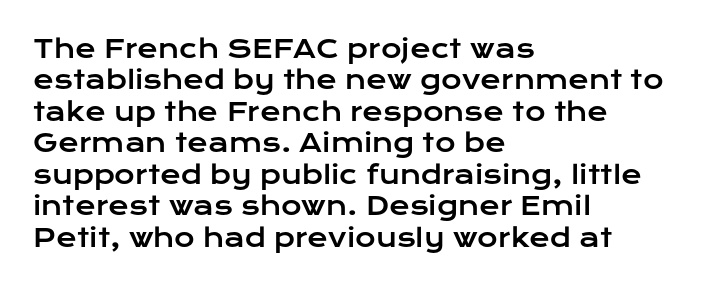
{"italic": "no", "underline": "no", "align": "left", "line_spacing": "normal", "line_spacing_ratio": 1.26, "letter_spacing": "normal", "letter_spacing_em": 0.0, "glyph_px": 25}
